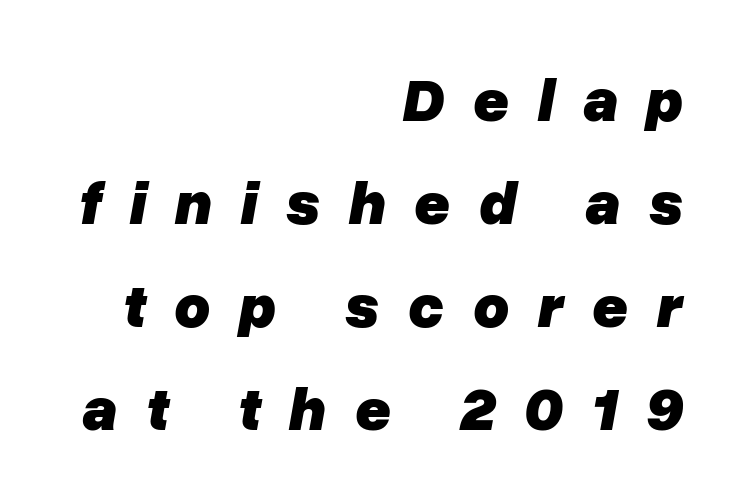
Layout note: lines flush right. Is the letter spacing exaggerated? Yes — the characters are pushed far apart. Each new line begins a customary step beneath the previous one. Spacing verdict: proportional, widths tailored to each character. The gap between lines stays unmarked. Thick stems and heavy bowls — unmistakably bold.
